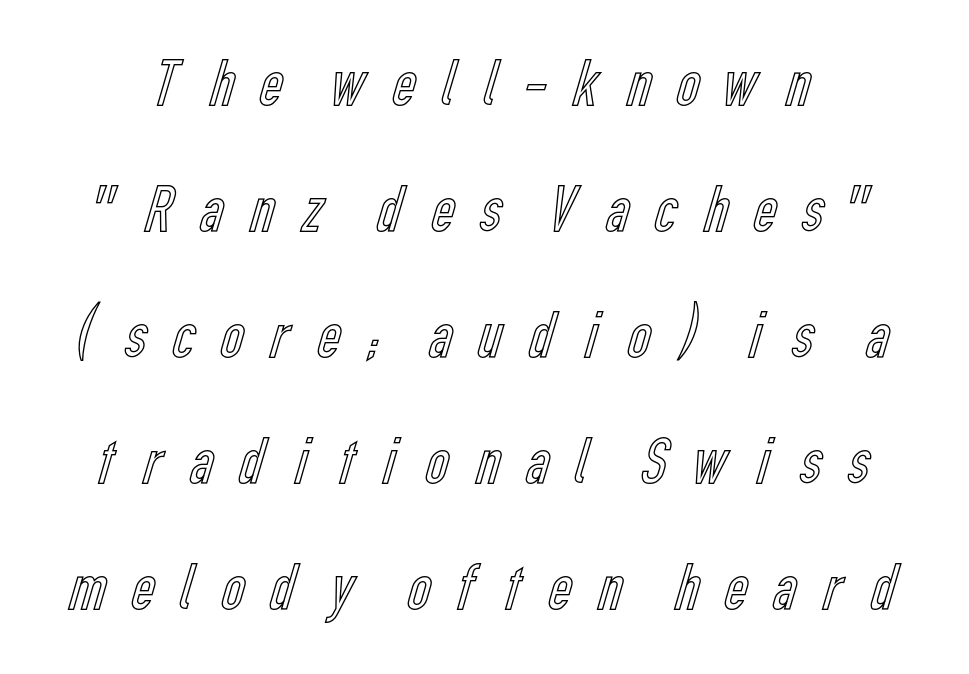
{"width": "condensed", "x_height": "medium", "monospaced": "no", "underline": "no", "line_spacing_ratio": 1.88, "letter_spacing": "wide", "letter_spacing_em": 0.28, "glyph_px": 67}
